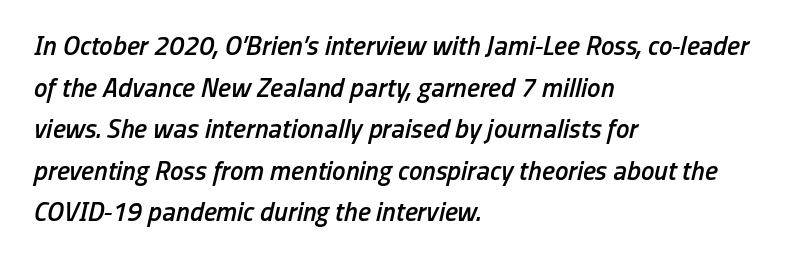
The image shows 27 px text type, italic (leaning right); set left-aligned, normal line spacing (1.54x), normal letter spacing, not underlined.
